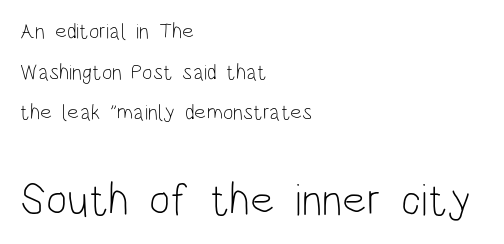
Every row of glyphs begins at an identical x-position on the left. Standard letterfit; no display-style spreading of the glyphs. The letters in the lower block stand taller than those in the block above. Serif or sans? Sans — the stroke terminals are bare. Bare-footed words on every line. Each letter keeps its own natural width here, so spacing adapts to shape.
